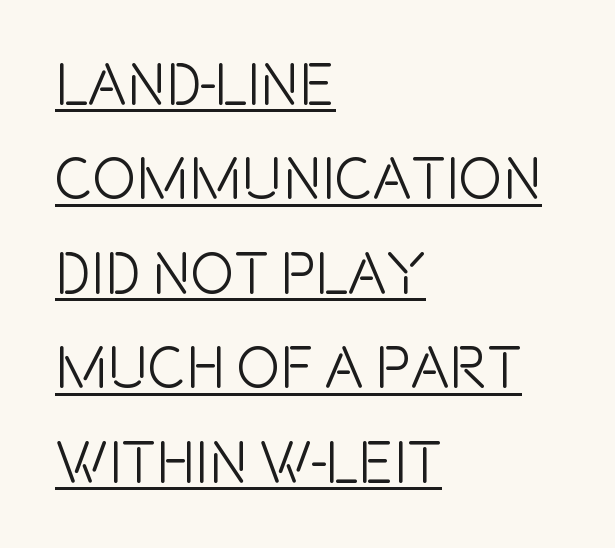
A classic flush-left, rag-right setting is used for this passage. The rendering shows plain stroke endings on the letterforms — a sans-serif design. Varying glyph widths throughout — classic text-font behaviour. Every word sits above its own underline. Spacing between characters is what you'd get straight out of the box.
